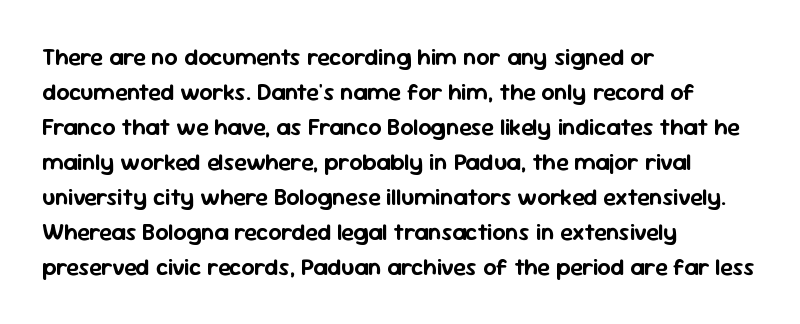
Q: Is the text italic (slanted)? A: No, it is upright.
Q: Is the text underlined? A: No.
Q: How is the paragraph aligned? A: Left-aligned.
Q: Is the spacing between letters normal or unusually wide? A: Normal.
Q: Is the spacing between lines tight, normal or loose? A: Normal.
